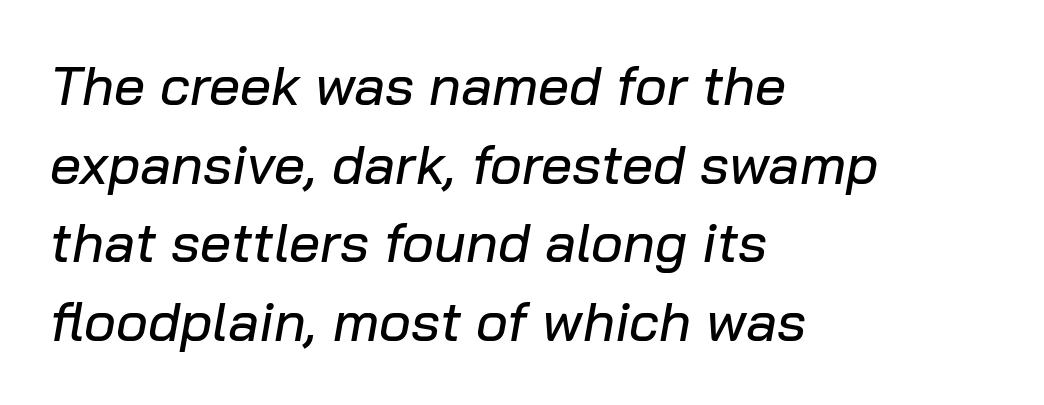
{"italic": "yes", "lean": "right", "slant_degrees": 10, "width": "normal", "stroke_contrast": "low", "x_height": "medium", "monospaced": "no", "underline": "no", "align": "left", "line_spacing": "normal", "line_spacing_ratio": 1.43, "letter_spacing": "normal", "letter_spacing_em": 0.0, "glyph_px": 55}
